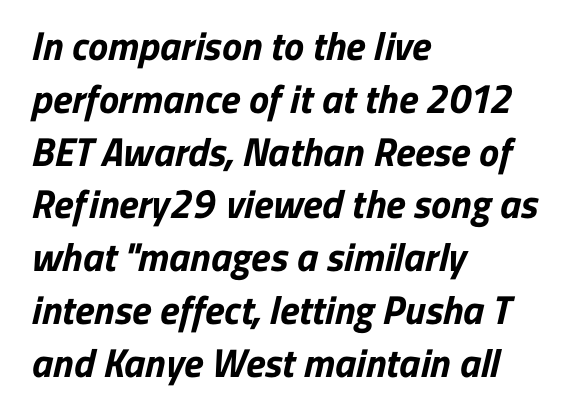
Q: Is the text bold? A: Yes.
Q: Is the typeface a serif or a sans-serif typeface? A: Sans-serif.
Q: Is the text underlined? A: No.
Q: How is the paragraph aligned? A: Left-aligned.
Q: Is the spacing between letters normal or unusually wide? A: Normal.
Q: Is the spacing between lines tight, normal or loose? A: Normal.
Q: Width (condensed, normal, or wide)? A: Normal.
Q: Stroke contrast? A: Low.
Q: x-height? A: Medium.
Q: Monospaced? A: No.
